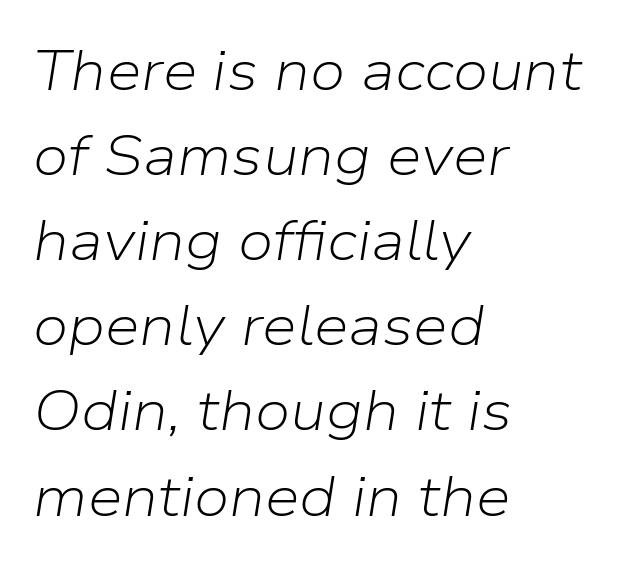
The image shows 56 px light type, italic (leaning right); set left-aligned, normal line spacing (1.52x), normal letter spacing, not underlined; low stroke contrast and a medium x-height.
